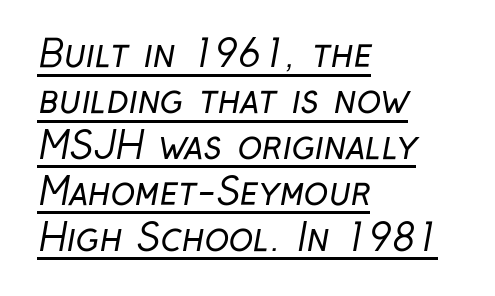
{"serif": "no", "bold": "no", "weight": "regular", "width": "condensed", "stroke_contrast": "low", "x_height": "medium", "monospaced": "no", "underline": "yes", "align": "left", "line_spacing_ratio": 1.24, "letter_spacing": "normal", "letter_spacing_em": 0.0, "glyph_px": 37}
